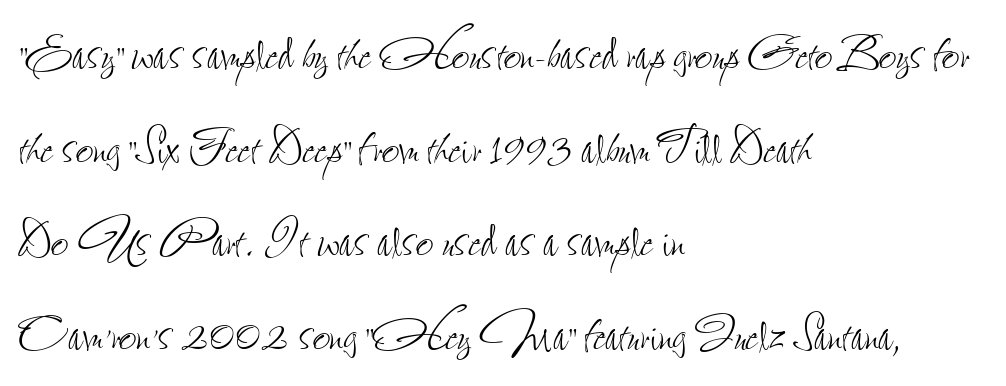
Q: Is the text bold? A: No.
Q: Is the text italic (slanted)? A: Yes.
Q: Is the text underlined? A: No.
Q: How is the paragraph aligned? A: Left-aligned.
Q: Is the spacing between letters normal or unusually wide? A: Normal.
Q: Is the spacing between lines tight, normal or loose? A: Normal.
Q: Width (condensed, normal, or wide)? A: Condensed.
Q: Stroke contrast? A: Low.
Q: x-height? A: Small.
Q: Monospaced? A: No.
